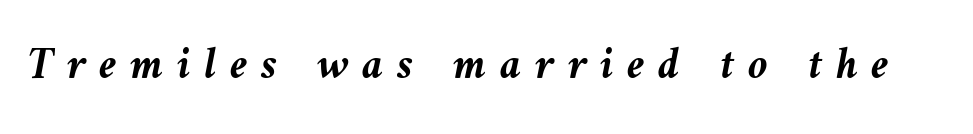
The image shows 45 px semibold type, italic (leaning left); set unusually wide letter spacing (+0.3 em), not underlined; medium stroke contrast and a medium x-height.
